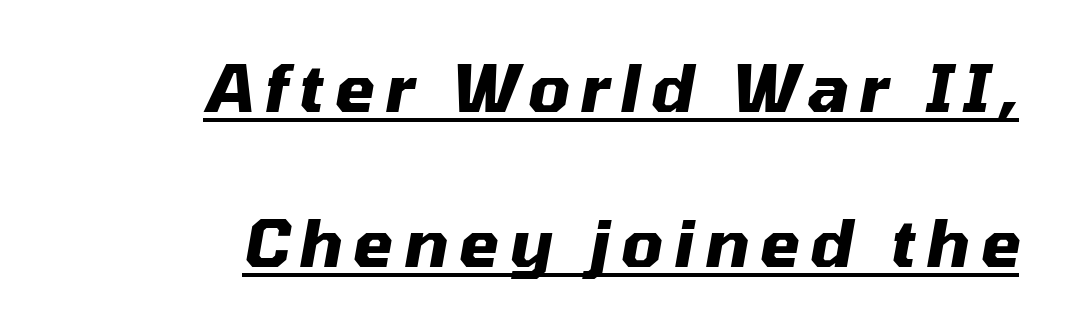
{"italic": "yes", "lean": "right", "slant_degrees": 10, "bold": "yes", "weight": "heavy", "width": "normal", "stroke_contrast": "medium", "x_height": "medium", "monospaced": "no", "underline": "yes", "align": "right", "line_spacing": "loose", "line_spacing_ratio": 2.39, "glyph_px": 65}
